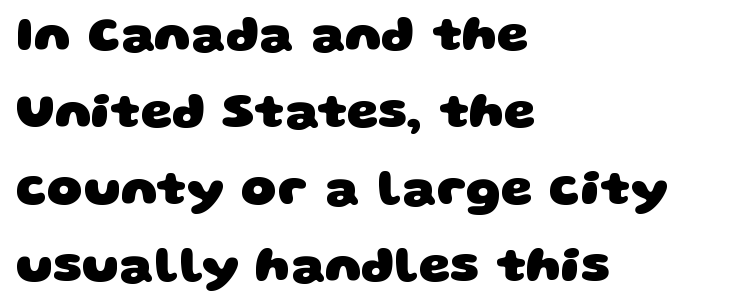
{"serif": "no", "bold": "yes", "weight": "heavy", "width": "wide", "stroke_contrast": "low", "x_height": "large", "monospaced": "no", "underline": "no", "align": "left", "line_spacing": "normal", "line_spacing_ratio": 1.54, "letter_spacing": "normal", "letter_spacing_em": 0.0, "glyph_px": 50}
